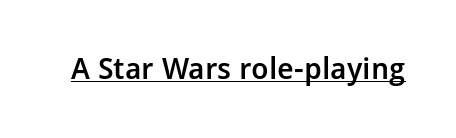
Q: Is the text bold? A: Semi-bold.
Q: Is the text italic (slanted)? A: No, it is upright.
Q: Is the typeface a serif or a sans-serif typeface? A: Sans-serif.
Q: Is the text underlined? A: Yes.
Q: Is the spacing between letters normal or unusually wide? A: Normal.
Q: Width (condensed, normal, or wide)? A: Normal.
Q: Stroke contrast? A: Low.
Q: x-height? A: Medium.
Q: Monospaced? A: No.
